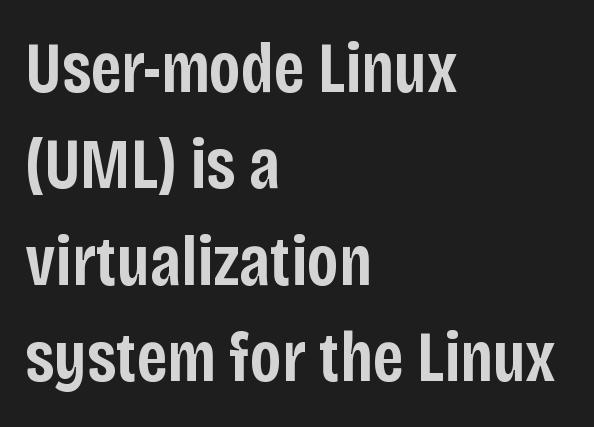
The image shows 72 px semibold, condensed sans-serif type, upright; set left-aligned, normal line spacing (1.34x), normal letter spacing, not underlined; low stroke contrast and a large x-height.
